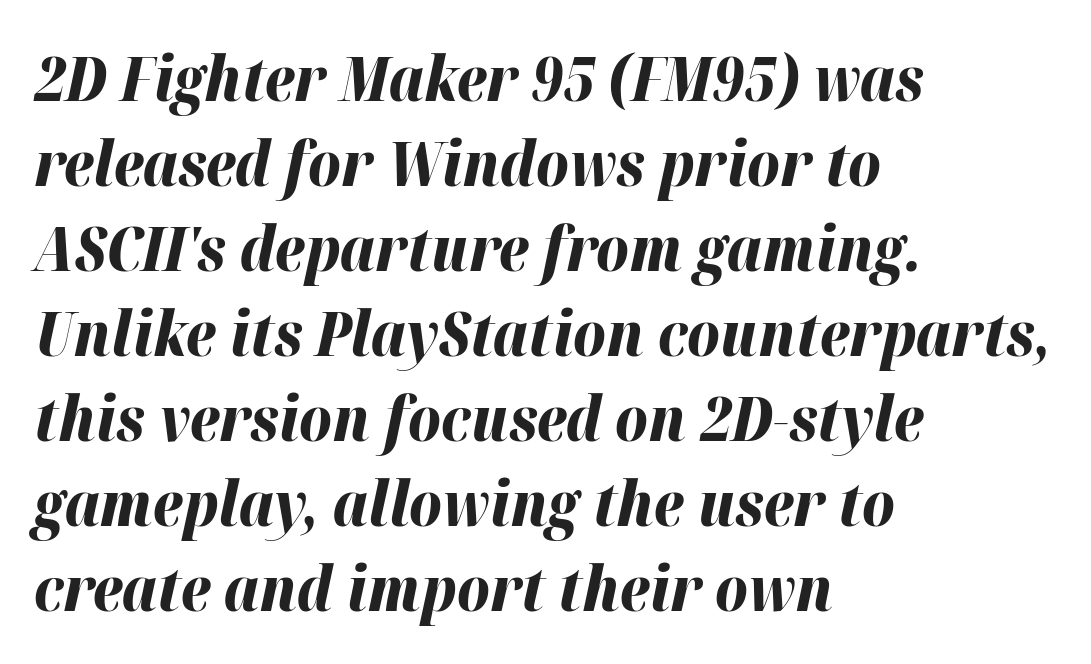
Quick note: interline space is typical. Which margin do the lines hug? The left one — the right edge is uneven. The tracking reads as untouched default to a designer's eye. This sample has the flowing, uneven cadence of proportional lettering. Italic: yes, the glyphs are oblique.
